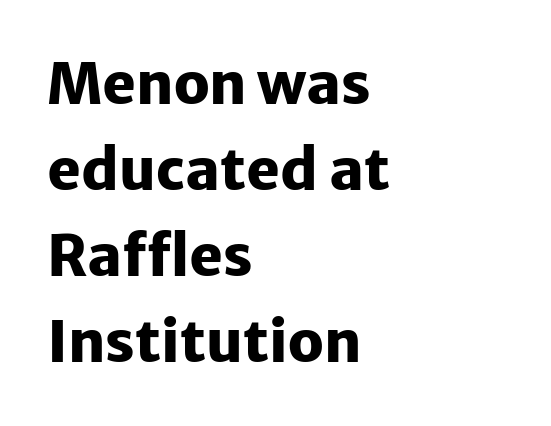
The image shows 57 px heavy sans-serif type, upright; set left-aligned, normal line spacing (1.51x), normal letter spacing, not underlined; low stroke contrast and a medium x-height.
